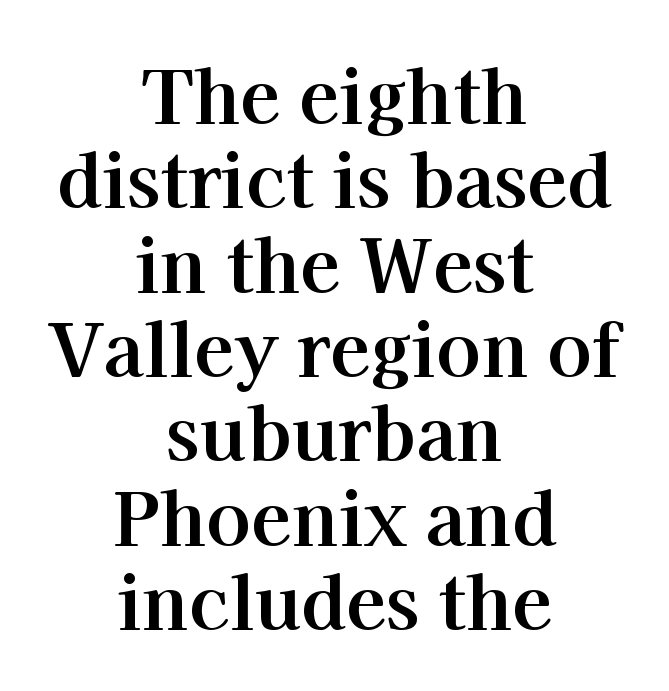
{"serif": "yes", "italic": "no", "bold": "yes", "weight": "bold", "width": "normal", "stroke_contrast": "high", "x_height": "medium", "monospaced": "no", "underline": "no", "align": "center", "line_spacing": "tight", "line_spacing_ratio": 1.14, "letter_spacing": "normal", "letter_spacing_em": 0.0, "glyph_px": 74}
